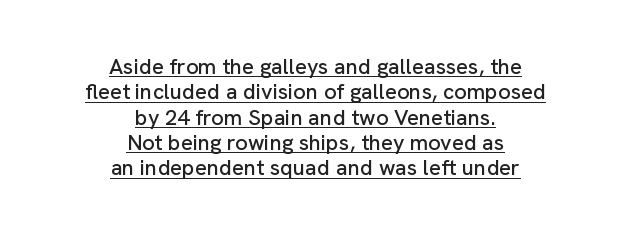
{"italic": "no", "underline": "yes", "align": "center", "line_spacing": "tight", "line_spacing_ratio": 1.15, "letter_spacing": "normal", "letter_spacing_em": 0.0, "glyph_px": 22}
